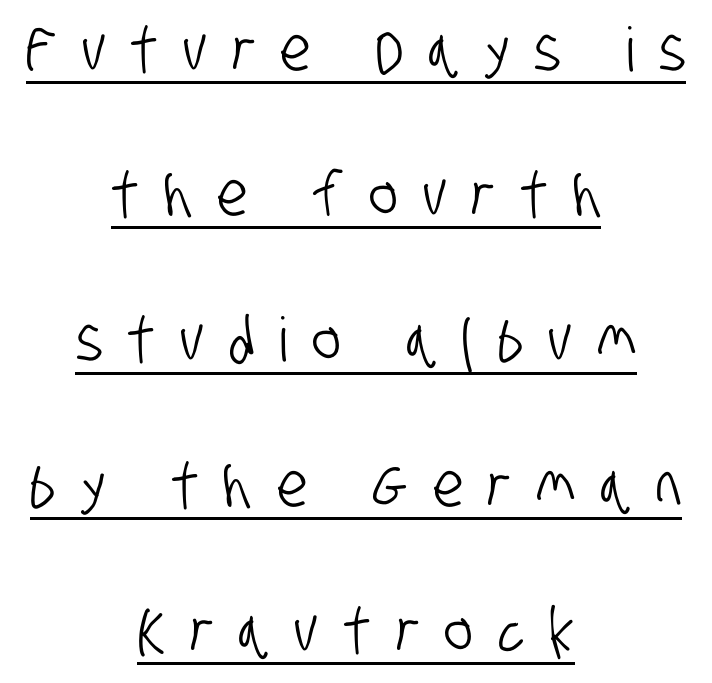
{"serif": "no", "width": "condensed", "stroke_contrast": "low", "x_height": "large", "monospaced": "no", "underline": "yes", "align": "center", "line_spacing": "loose", "line_spacing_ratio": 2.38, "letter_spacing": "wide", "letter_spacing_em": 0.41, "glyph_px": 61}
